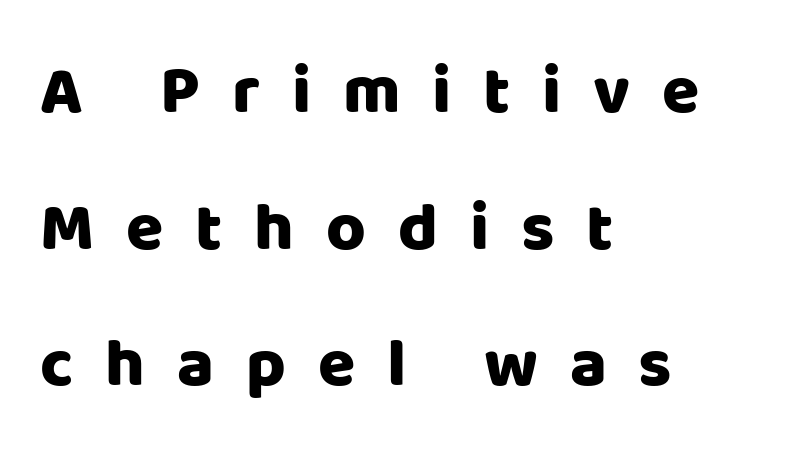
The image shows 68 px heavy sans-serif type, upright; set left-aligned, loose line spacing (2.01x), unusually wide letter spacing (+0.47 em), not underlined; low stroke contrast and a large x-height.
